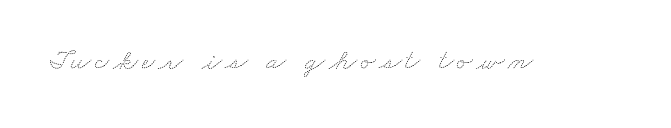
The image shows 29 px thin, wide type; set not underlined; medium stroke contrast and a small x-height.
